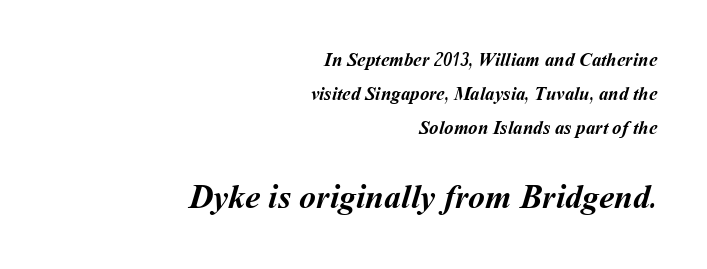
{"bold": "yes", "weight": "semibold", "width": "normal", "stroke_contrast": "medium", "x_height": "medium", "monospaced": "no", "underline": "no", "align": "right", "line_spacing_ratio": 1.8, "letter_spacing": "normal", "letter_spacing_em": 0.0, "larger_block": "second", "size_ratio": 1.79, "glyph_px": 34}
